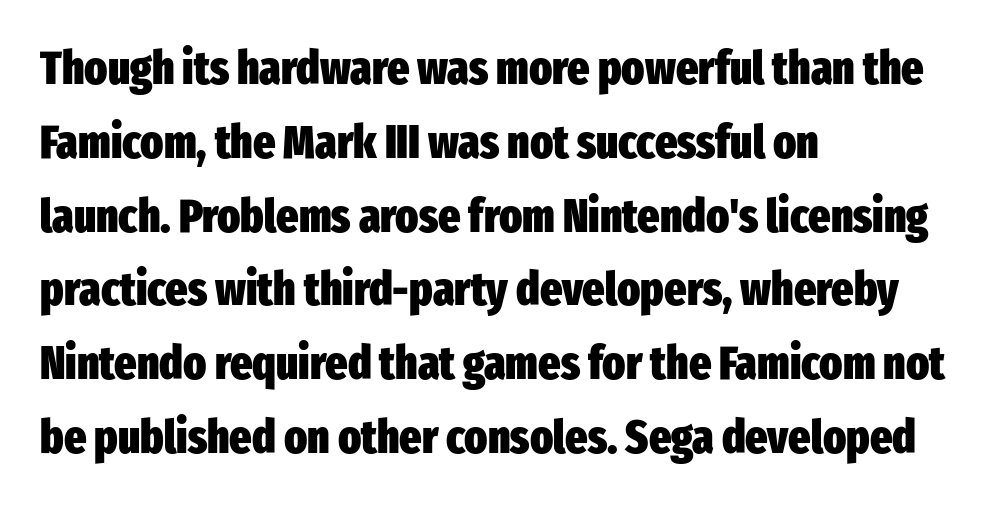
The font's upright variant was chosen for this text. Reading down the column, the eye jumps a familiar distance to each next line. Between one letter and the next there's only the usual sliver of space. This sample is left-justified, so line endings fall wherever the words run out. Anything drawn beneath the words? Only blank space.
